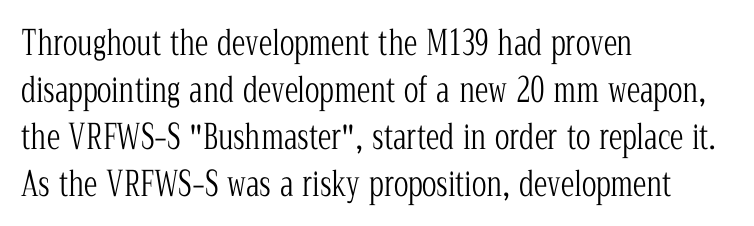
The image shows 34 px light, condensed serif type, upright; set left-aligned, normal line spacing (1.38x), normal letter spacing, not underlined; low stroke contrast and a medium x-height.
